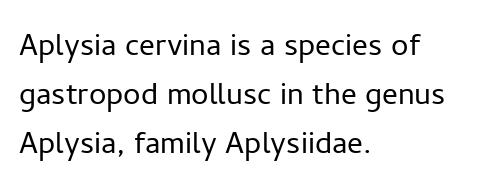
Q: Is the text bold? A: No.
Q: Is the text italic (slanted)? A: No, it is upright.
Q: Is the typeface a serif or a sans-serif typeface? A: Sans-serif.
Q: Is the text underlined? A: No.
Q: How is the paragraph aligned? A: Left-aligned.
Q: Is the spacing between letters normal or unusually wide? A: Normal.
Q: Is the spacing between lines tight, normal or loose? A: Normal.
Q: Width (condensed, normal, or wide)? A: Normal.
Q: Stroke contrast? A: Low.
Q: x-height? A: Medium.
Q: Monospaced? A: No.
